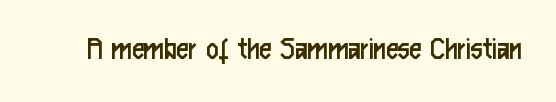
The image shows 34 px regular-weight, condensed sans-serif type, upright; set normal letter spacing, not underlined; low stroke contrast and a medium x-height.
